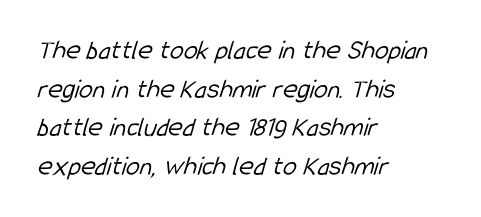
{"serif": "no", "bold": "no", "weight": "light", "width": "condensed", "stroke_contrast": "low", "x_height": "medium", "monospaced": "no", "underline": "no", "align": "left", "line_spacing": "normal", "line_spacing_ratio": 1.38, "letter_spacing": "normal", "letter_spacing_em": 0.0, "glyph_px": 28}
